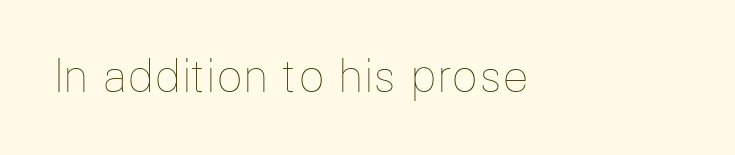
Q: Is the text bold? A: No.
Q: Is the text italic (slanted)? A: No, it is upright.
Q: Is the text underlined? A: No.
Q: Is the spacing between letters normal or unusually wide? A: Normal.
Q: Width (condensed, normal, or wide)? A: Normal.
Q: Stroke contrast? A: Low.
Q: x-height? A: Medium.
Q: Monospaced? A: No.
